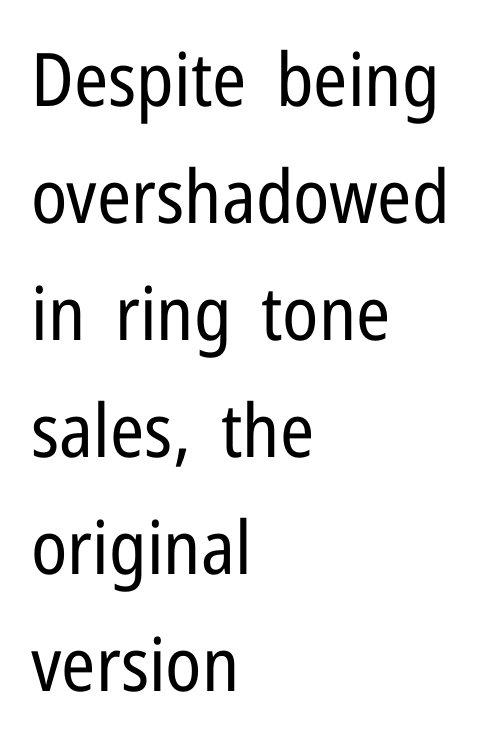
{"serif": "no", "italic": "no", "bold": "no", "weight": "regular", "width": "condensed", "stroke_contrast": "low", "x_height": "medium", "monospaced": "no", "underline": "no", "align": "left", "line_spacing": "normal", "line_spacing_ratio": 1.58, "letter_spacing": "normal", "letter_spacing_em": 0.0, "glyph_px": 74}
